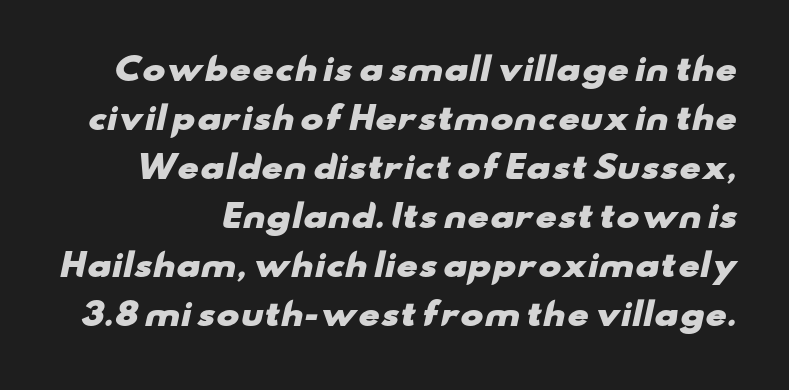
The image shows 31 px heavy, wide sans-serif type; set normal line spacing (1.58x), normal letter spacing, not underlined; low stroke contrast and a small x-height.
